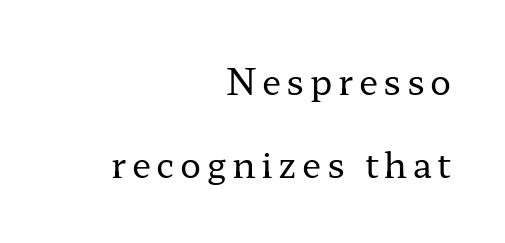
{"serif": "yes", "italic": "no", "bold": "no", "weight": "regular", "width": "wide", "stroke_contrast": "low", "x_height": "medium", "monospaced": "no", "underline": "no", "align": "right", "line_spacing": "loose", "line_spacing_ratio": 2.36, "glyph_px": 35}
